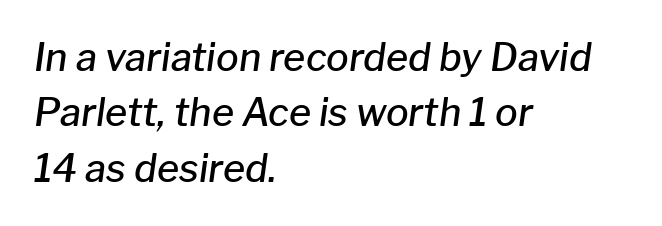
Is this a fixed-width face? No — the glyphs have proportional, varying widths. If you drew a ruler down the left edge, every line would touch it. Rendered with sloped, italic letterforms. Quick note: underline off. Letter spacing: default.
